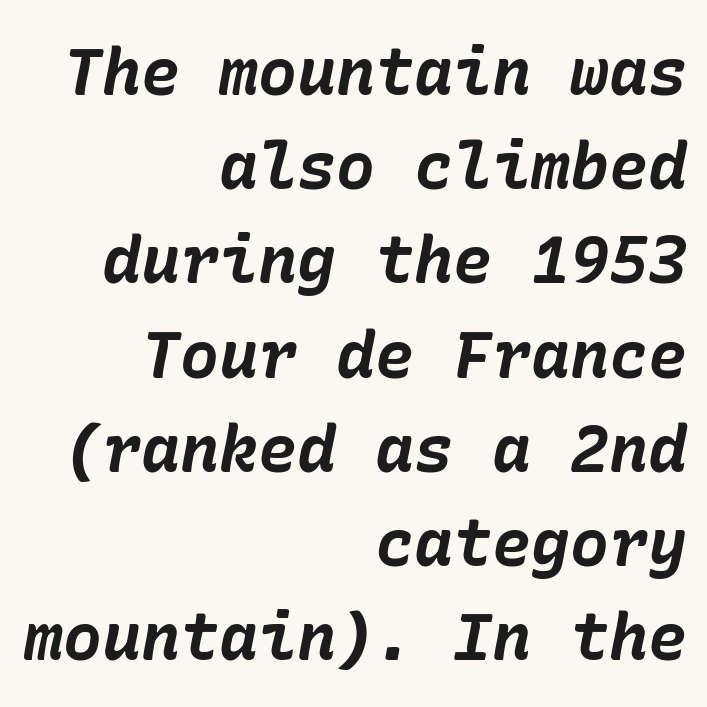
Q: Is the text bold? A: Yes.
Q: Is the text italic (slanted)? A: Yes, it leans right by about 10 degrees.
Q: Is the text underlined? A: No.
Q: How is the paragraph aligned? A: Right-aligned.
Q: Is the spacing between letters normal or unusually wide? A: Normal.
Q: Is the spacing between lines tight, normal or loose? A: Normal.
Q: Width (condensed, normal, or wide)? A: Normal.
Q: Stroke contrast? A: Low.
Q: x-height? A: Medium.
